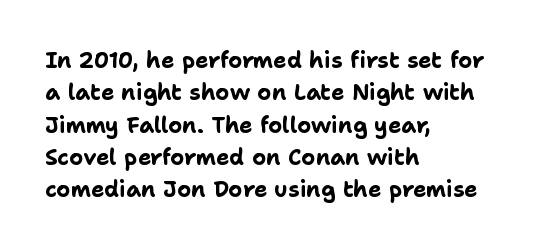
Q: Is the text bold? A: Yes.
Q: Is the text italic (slanted)? A: No, it is upright.
Q: Is the text underlined? A: No.
Q: How is the paragraph aligned? A: Left-aligned.
Q: Is the spacing between letters normal or unusually wide? A: Normal.
Q: Is the spacing between lines tight, normal or loose? A: Normal.
